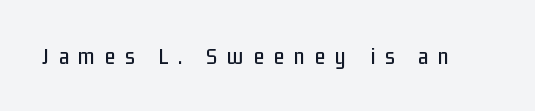
Q: Is the text italic (slanted)? A: No, it is upright.
Q: Is the text underlined? A: No.
Q: Is the spacing between letters normal or unusually wide? A: Unusually wide.
